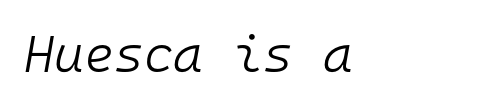
{"italic": "yes", "lean": "right", "slant_degrees": 10, "bold": "no", "weight": "light", "width": "normal", "stroke_contrast": "low", "x_height": "medium", "monospaced": "yes", "underline": "no", "letter_spacing": "normal", "letter_spacing_em": 0.0, "glyph_px": 51}
